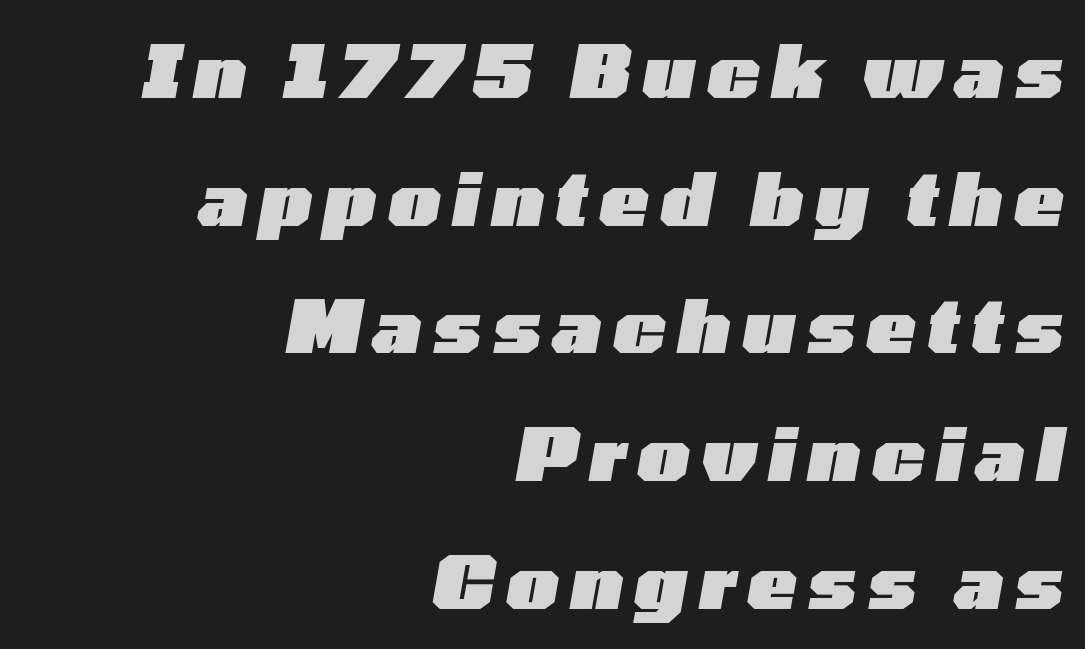
Q: Is the text bold? A: Yes.
Q: Is the text italic (slanted)? A: Yes, it leans right by about 10 degrees.
Q: Is the text underlined? A: No.
Q: How is the paragraph aligned? A: Right-aligned.
Q: Width (condensed, normal, or wide)? A: Wide.
Q: Stroke contrast? A: Low.
Q: x-height? A: Medium.
Q: Monospaced? A: No.
